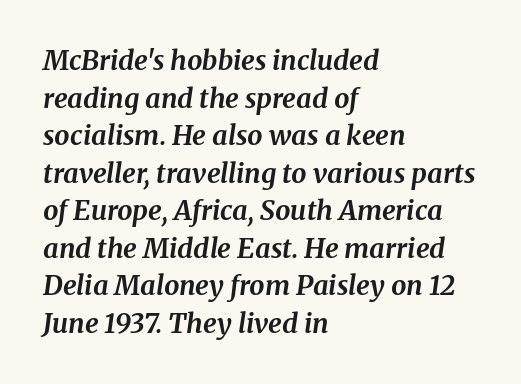
The image shows 27 px bold type, italic (leaning right); set left-aligned, normal line spacing (1.39x), normal letter spacing, not underlined.
